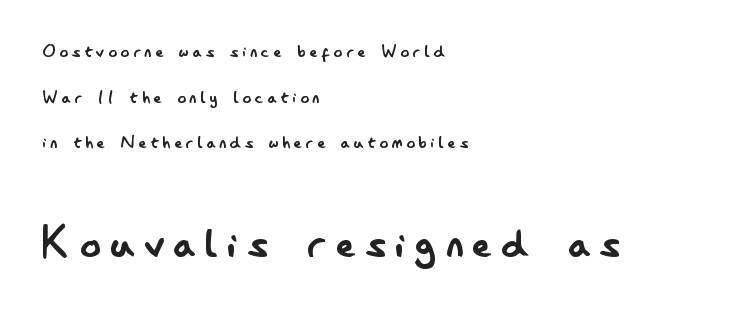
The image shows 52 px regular-weight, condensed sans-serif type, upright; set left-aligned, loose line spacing (2.17x), not underlined; the second (bottom) block is 2.48x larger; low stroke contrast and a small x-height.
